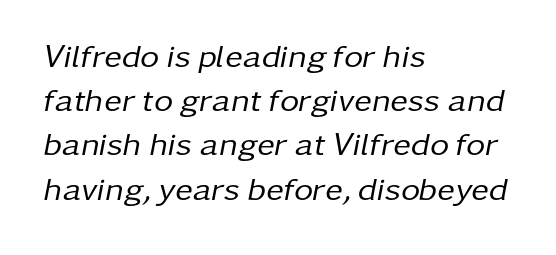
Q: Is the text bold? A: No.
Q: Is the text italic (slanted)? A: Yes, it leans right by about 11 degrees.
Q: Is the text underlined? A: No.
Q: How is the paragraph aligned? A: Left-aligned.
Q: Is the spacing between letters normal or unusually wide? A: Normal.
Q: Is the spacing between lines tight, normal or loose? A: Normal.
Q: Width (condensed, normal, or wide)? A: Normal.
Q: Stroke contrast? A: Low.
Q: x-height? A: Medium.
Q: Monospaced? A: No.
